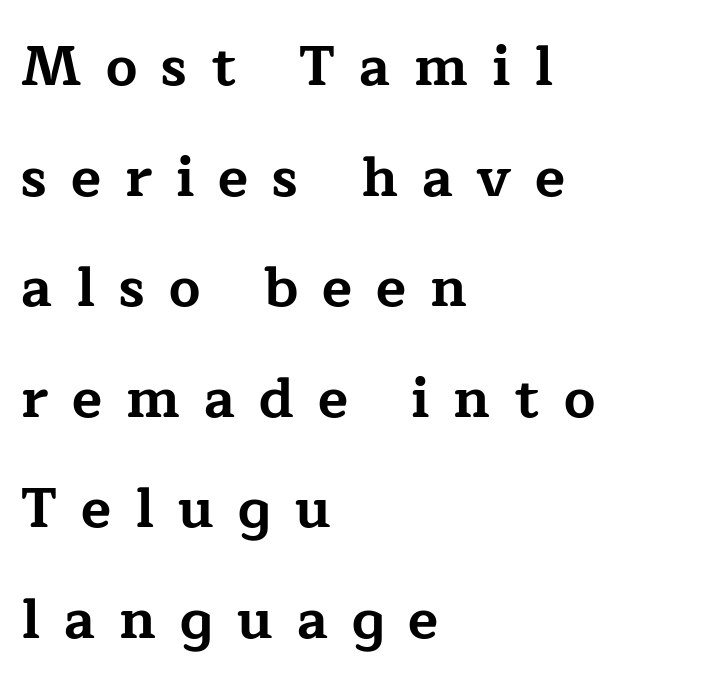
Q: Is the text bold? A: Yes.
Q: Is the text italic (slanted)? A: No, it is upright.
Q: Is the typeface a serif or a sans-serif typeface? A: Serif.
Q: Is the text underlined? A: No.
Q: How is the paragraph aligned? A: Left-aligned.
Q: Is the spacing between letters normal or unusually wide? A: Unusually wide.
Q: Is the spacing between lines tight, normal or loose? A: Loose.
Q: Width (condensed, normal, or wide)? A: Wide.
Q: Stroke contrast? A: Low.
Q: x-height? A: Medium.
Q: Monospaced? A: No.
